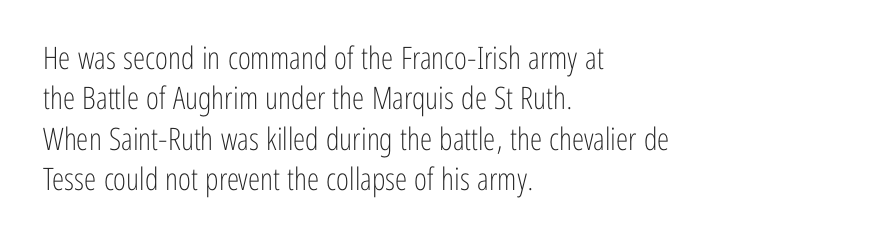
Q: Is the text bold? A: No.
Q: Is the text italic (slanted)? A: No, it is upright.
Q: Is the typeface a serif or a sans-serif typeface? A: Sans-serif.
Q: Is the text underlined? A: No.
Q: How is the paragraph aligned? A: Left-aligned.
Q: Is the spacing between letters normal or unusually wide? A: Normal.
Q: Is the spacing between lines tight, normal or loose? A: Normal.
Q: Width (condensed, normal, or wide)? A: Condensed.
Q: Stroke contrast? A: Low.
Q: x-height? A: Medium.
Q: Monospaced? A: No.
